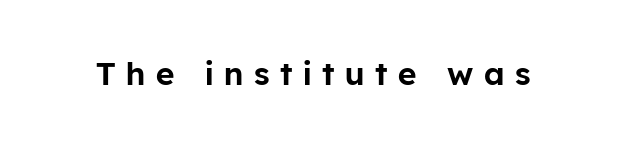
The baseline area is clear. Here the glyphs are tracked loosely, breaking word shapes into spaced letters. Character widths vary here, with narrow letters taking less room than wide ones. Font category for this specimen: sans-serif. The axis of the letterforms is exactly vertical.
